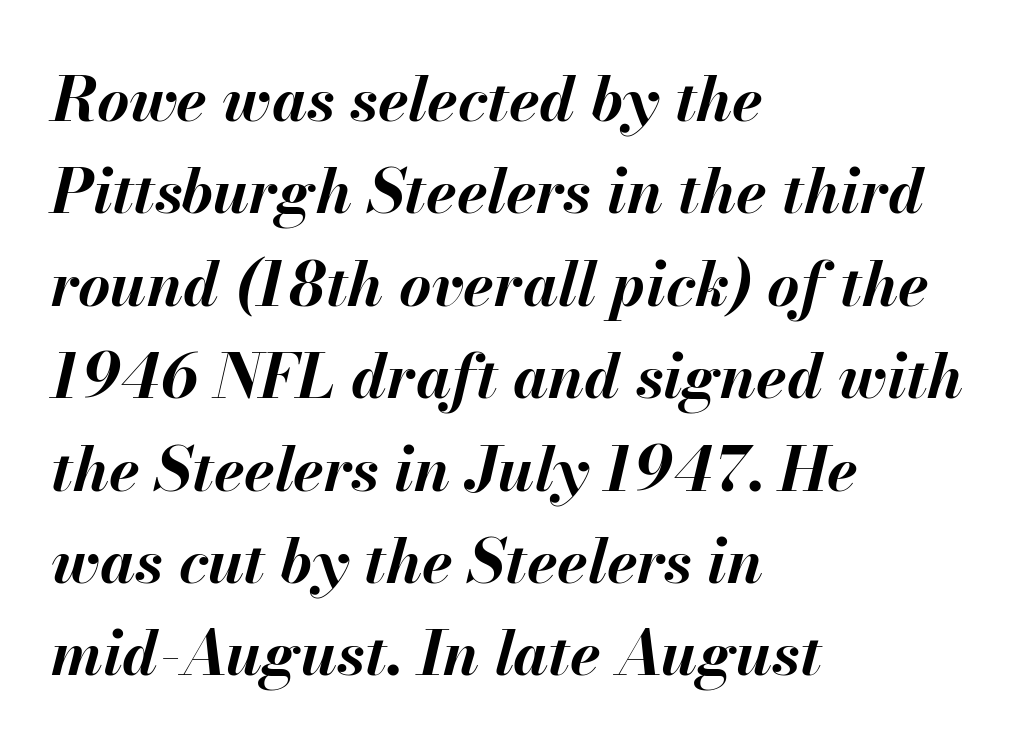
The image shows 62 px bold type, italic (leaning right); set left-aligned, normal line spacing (1.49x), normal letter spacing, not underlined; medium stroke contrast and a small x-height.
